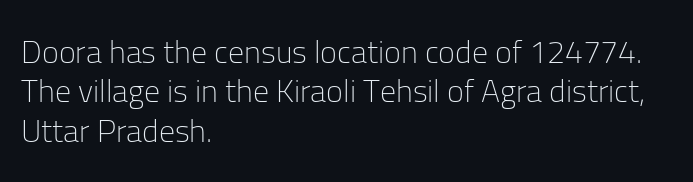
The image shows 32 px light sans-serif type, upright; set left-aligned, line spacing 1.23x, normal letter spacing, not underlined; low stroke contrast and a medium x-height.
